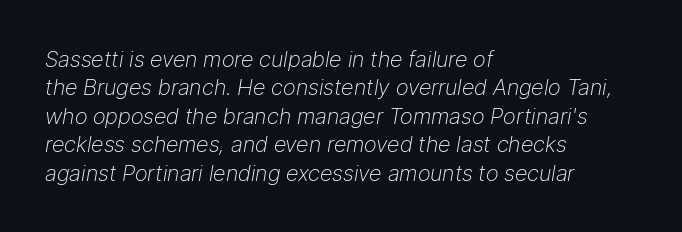
Q: Is the text bold? A: No.
Q: Is the text italic (slanted)? A: Yes, it leans right by about 9 degrees.
Q: Is the text underlined? A: No.
Q: How is the paragraph aligned? A: Left-aligned.
Q: Is the spacing between letters normal or unusually wide? A: Normal.
Q: Is the spacing between lines tight, normal or loose? A: Normal.
